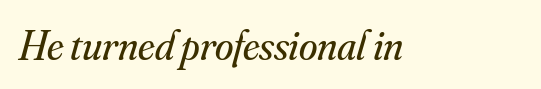
The image shows 42 px regular-weight serif type, italic (leaning right); set normal letter spacing, not underlined; medium stroke contrast and a small x-height.
